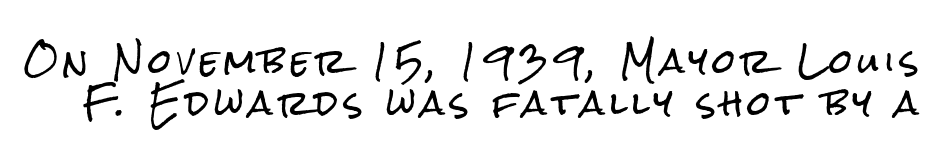
The image shows 33 px condensed sans-serif type, upright; set normal line spacing (1.27x), not underlined; low stroke contrast and a medium x-height.
